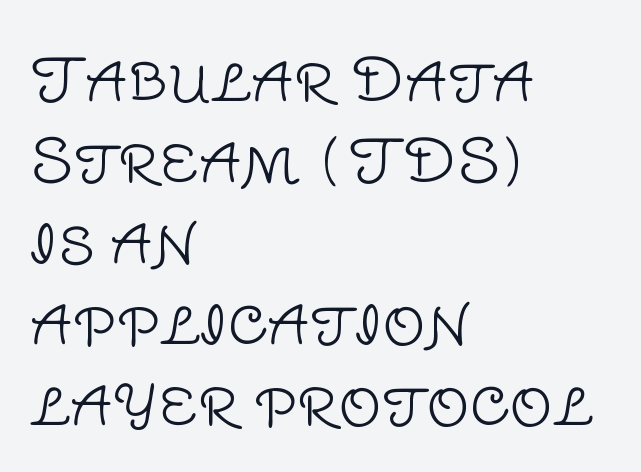
Q: Is the text bold? A: No.
Q: Is the text italic (slanted)? A: Yes.
Q: Is the typeface a serif or a sans-serif typeface? A: Sans-serif.
Q: Is the text underlined? A: No.
Q: How is the paragraph aligned? A: Left-aligned.
Q: Is the spacing between letters normal or unusually wide? A: Normal.
Q: Is the spacing between lines tight, normal or loose? A: Normal.
Q: Width (condensed, normal, or wide)? A: Normal.
Q: Stroke contrast? A: Low.
Q: x-height? A: Large.
Q: Monospaced? A: No.
